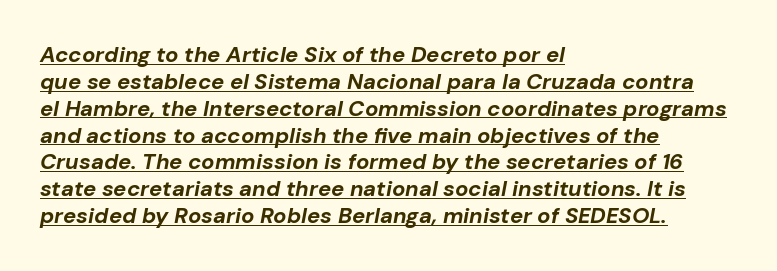
{"italic": "yes", "lean": "right", "slant_degrees": 10, "bold": "yes", "underline": "yes", "align": "left", "line_spacing_ratio": 1.22, "letter_spacing": "normal", "letter_spacing_em": 0.0, "glyph_px": 22}
